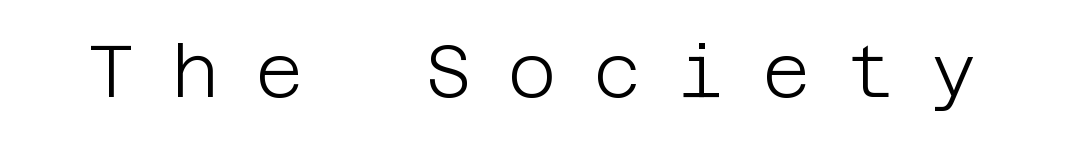
Nope, no serifs anywhere on these letters. A quiet, ordinary-to-light weight characterises the typeface. No word sits above an underline. Vertical strokes here are truly vertical.
